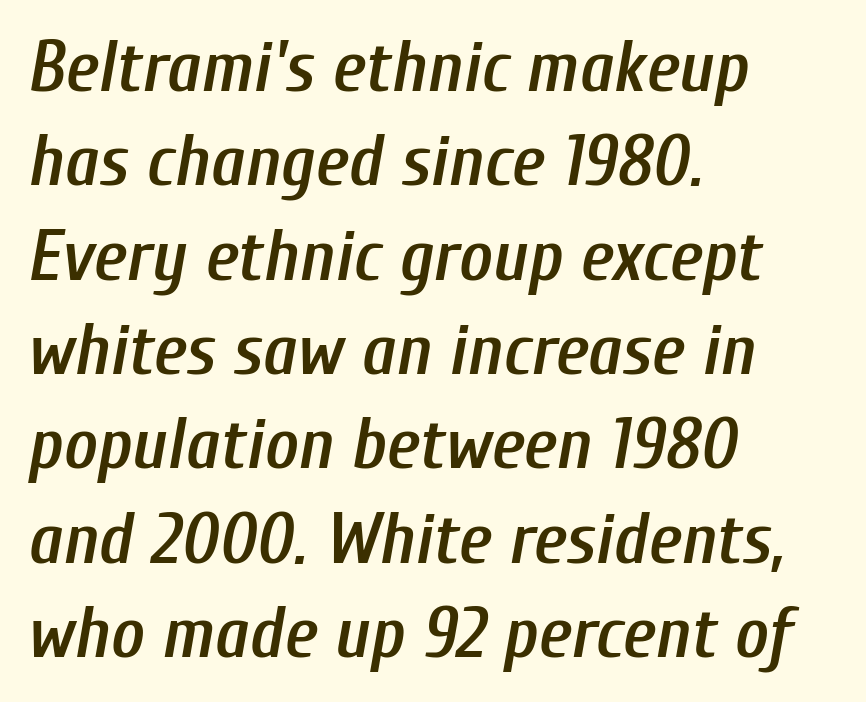
The image shows 72 px semibold, condensed type, italic (leaning right); set left-aligned, normal line spacing (1.31x), normal letter spacing, not underlined; low stroke contrast and a medium x-height.
